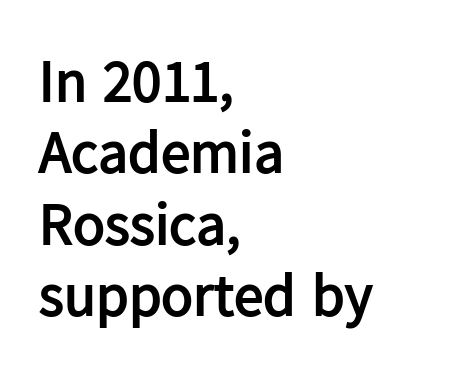
The image shows 59 px semibold sans-serif type, upright; set left-aligned, line spacing 1.21x, normal letter spacing, not underlined; low stroke contrast and a medium x-height.
